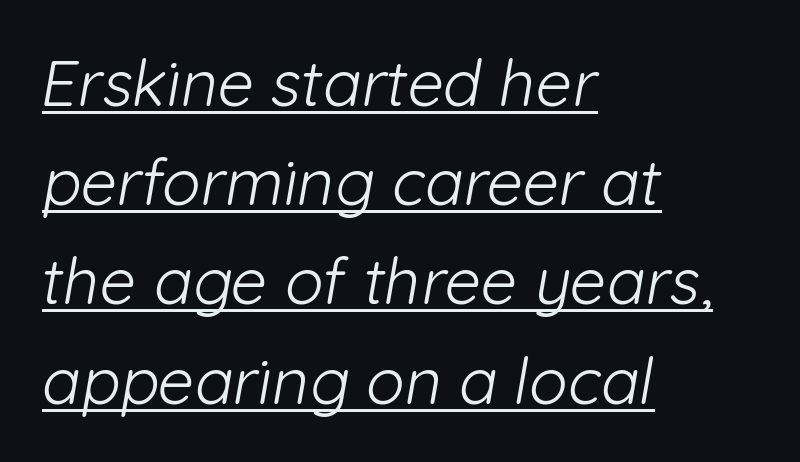
Q: Is the text bold? A: No.
Q: Is the typeface a serif or a sans-serif typeface? A: Sans-serif.
Q: Is the text underlined? A: Yes.
Q: How is the paragraph aligned? A: Left-aligned.
Q: Is the spacing between letters normal or unusually wide? A: Normal.
Q: Is the spacing between lines tight, normal or loose? A: Normal.
Q: Width (condensed, normal, or wide)? A: Normal.
Q: Stroke contrast? A: Low.
Q: x-height? A: Medium.
Q: Monospaced? A: No.
